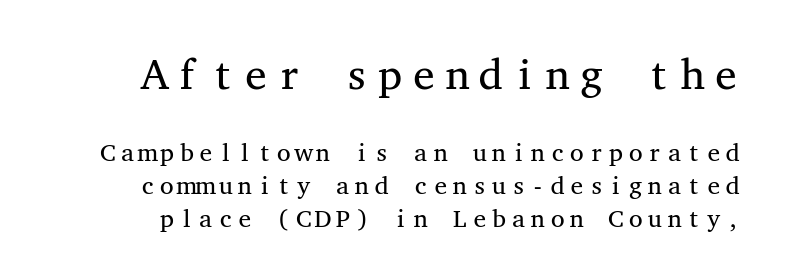
Q: Is the text bold? A: No.
Q: Is the text italic (slanted)? A: No, it is upright.
Q: Is the typeface a serif or a sans-serif typeface? A: Serif.
Q: Is the text underlined? A: No.
Q: Is the spacing between letters normal or unusually wide? A: Normal.
Q: Is the spacing between lines tight, normal or loose? A: Normal.
Q: Which block of text is set in a larger size, the first (top) or the second (bottom)? A: The first (top) one.
Q: Width (condensed, normal, or wide)? A: Wide.
Q: Stroke contrast? A: Medium.
Q: x-height? A: Medium.
Q: Monospaced? A: Yes.
